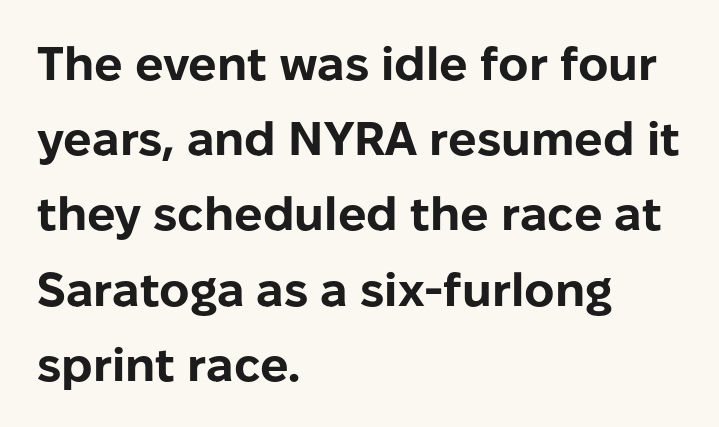
Q: Is the text bold? A: Yes.
Q: Is the text italic (slanted)? A: No, it is upright.
Q: Is the typeface a serif or a sans-serif typeface? A: Sans-serif.
Q: Is the text underlined? A: No.
Q: How is the paragraph aligned? A: Left-aligned.
Q: Is the spacing between letters normal or unusually wide? A: Normal.
Q: Is the spacing between lines tight, normal or loose? A: Normal.
Q: Width (condensed, normal, or wide)? A: Normal.
Q: Stroke contrast? A: Low.
Q: x-height? A: Medium.
Q: Monospaced? A: No.
